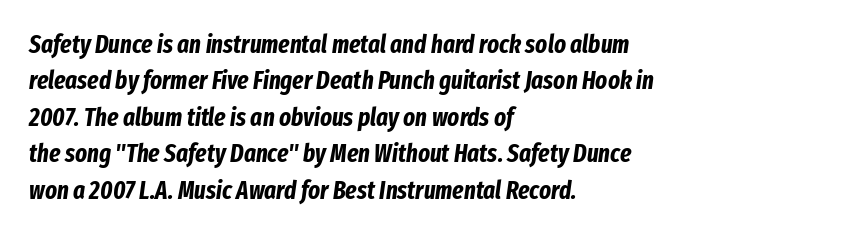
Q: Is the text bold? A: Yes.
Q: Is the text italic (slanted)? A: Yes, it leans right by about 8 degrees.
Q: Is the text underlined? A: No.
Q: How is the paragraph aligned? A: Left-aligned.
Q: Is the spacing between letters normal or unusually wide? A: Normal.
Q: Is the spacing between lines tight, normal or loose? A: Normal.
